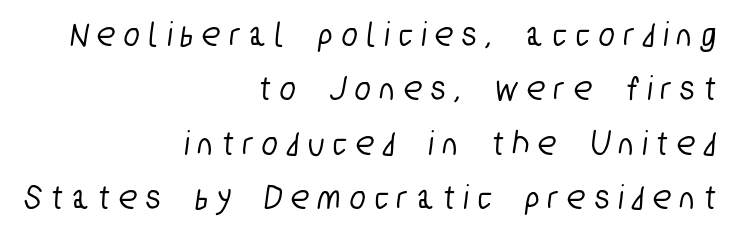
Q: Is the typeface a serif or a sans-serif typeface? A: Sans-serif.
Q: Is the text underlined? A: No.
Q: How is the paragraph aligned? A: Right-aligned.
Q: Is the spacing between letters normal or unusually wide? A: Unusually wide.
Q: Is the spacing between lines tight, normal or loose? A: Normal.
Q: Width (condensed, normal, or wide)? A: Condensed.
Q: Stroke contrast? A: Low.
Q: x-height? A: Medium.
Q: Monospaced? A: No.
